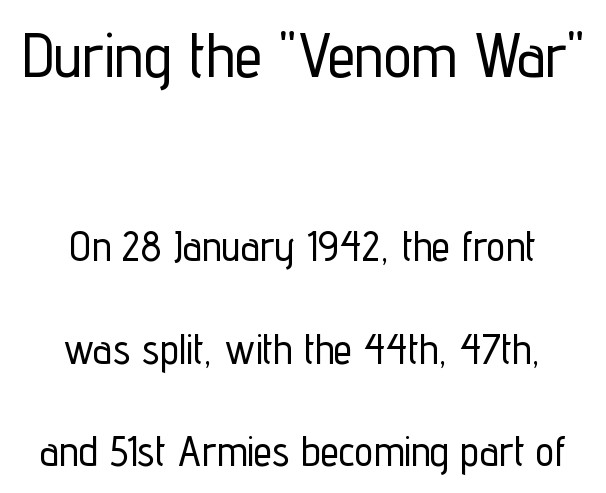
The image shows 63 px condensed sans-serif type, upright; set centered, loose line spacing (2.44x), normal letter spacing, not underlined; the first (top) block is 1.5x larger; low stroke contrast and a medium x-height.
